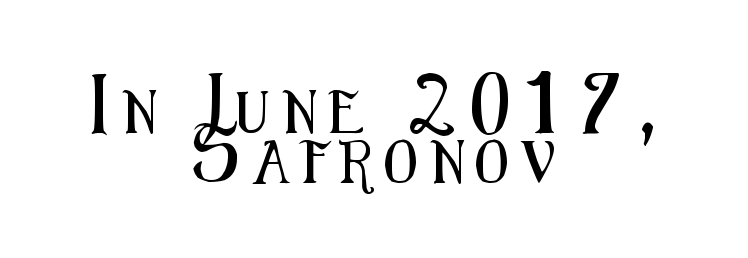
Proportional: the letters do not fall into vertical columns. Each row of text sits above clean, open space. Is there any slant? The stems are plumb. How are the letters spaced? Widely, with obvious added tracking.
